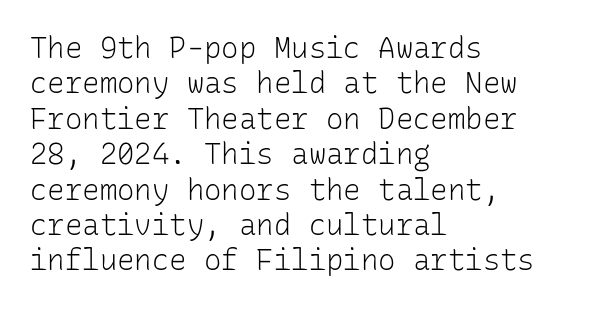
Q: Is the text bold? A: No.
Q: Is the text italic (slanted)? A: No, it is upright.
Q: Is the typeface a serif or a sans-serif typeface? A: Sans-serif.
Q: Is the text underlined? A: No.
Q: How is the paragraph aligned? A: Left-aligned.
Q: Is the spacing between letters normal or unusually wide? A: Normal.
Q: Width (condensed, normal, or wide)? A: Normal.
Q: Stroke contrast? A: Low.
Q: x-height? A: Medium.
Q: Monospaced? A: Yes.
